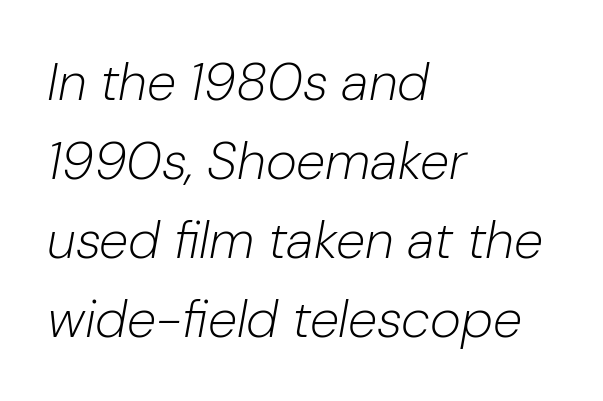
Honestly, there is no underline to notice here at all. One-word summary of the alignment: left. Horizontal bands of white between lines are of average thickness. Character widths vary here, with narrow letters taking less room than wide ones.
